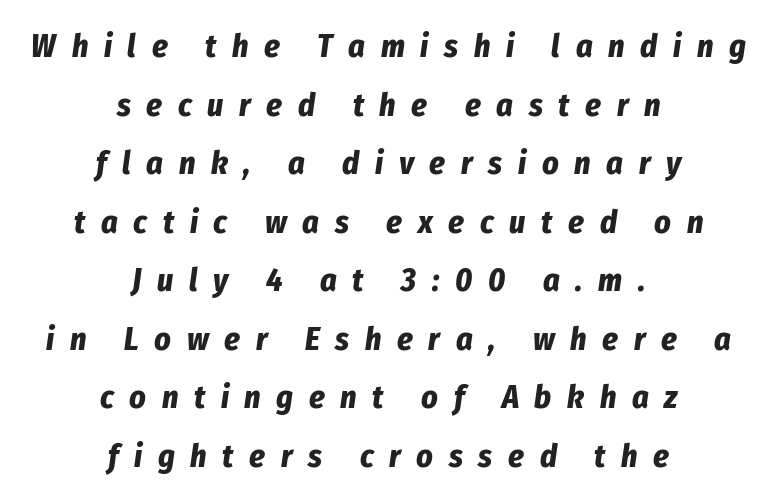
{"italic": "yes", "lean": "right", "slant_degrees": 8, "bold": "yes", "weight": "bold", "width": "condensed", "stroke_contrast": "low", "x_height": "medium", "monospaced": "no", "underline": "no", "align": "center", "line_spacing_ratio": 1.83, "letter_spacing": "wide", "letter_spacing_em": 0.49, "glyph_px": 32}
